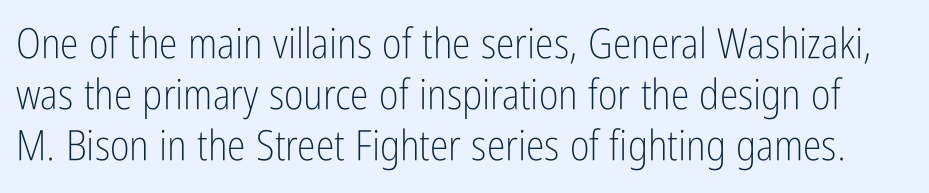
Tracking here is standard; glyphs follow each other at the usual distance. Looks like regular typesetting: each glyph gets only the width it needs. Characters remain perfectly vertical along every line. The baseline area is clear. Caption: face not bold, strokes unweighted.
